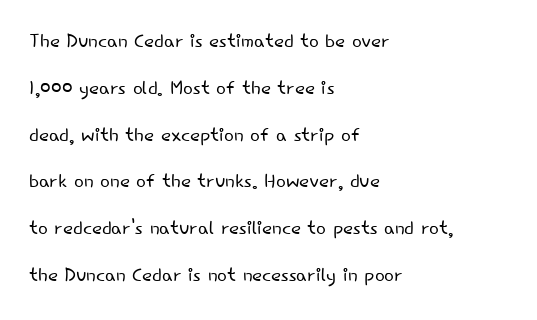
Q: Is the text bold? A: No.
Q: Is the text italic (slanted)? A: No, it is upright.
Q: Is the text underlined? A: No.
Q: How is the paragraph aligned? A: Left-aligned.
Q: Is the spacing between letters normal or unusually wide? A: Normal.
